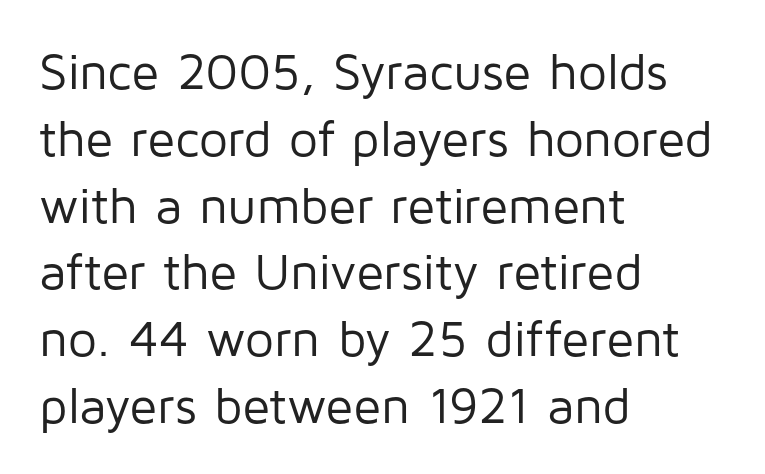
Check the space under the baseline: it is left empty. Each word holds together tightly as a unit, with standard inter-letter gaps. Casual observation: everything's shoved over to the left. The characters are drawn with everyday or finer stroke widths.
